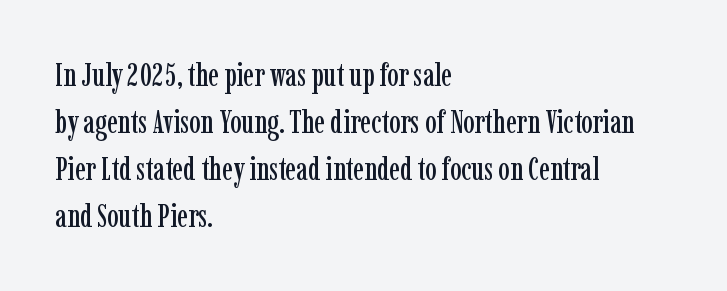
Q: Is the text italic (slanted)? A: No, it is upright.
Q: Is the typeface a serif or a sans-serif typeface? A: Serif.
Q: Is the text underlined? A: No.
Q: How is the paragraph aligned? A: Left-aligned.
Q: Is the spacing between letters normal or unusually wide? A: Normal.
Q: Is the spacing between lines tight, normal or loose? A: Normal.
Q: Width (condensed, normal, or wide)? A: Condensed.
Q: Stroke contrast? A: Low.
Q: x-height? A: Medium.
Q: Monospaced? A: No.
